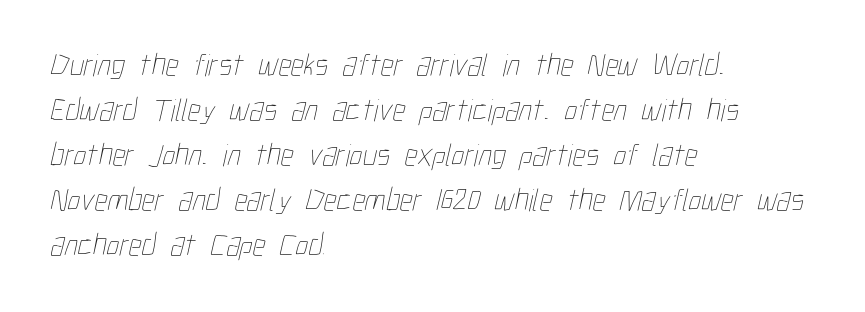
Reading down the block, your eye returns to a fixed left position each line. Notice how descenders clear the ascenders below comfortably — that's standard leading. Bold? No — there's no thickening of the strokes. How are the letters spaced? Ordinarily, with no added tracking. These lines are rendered in a variable-pitch font. Has an underline been added? It has not.
